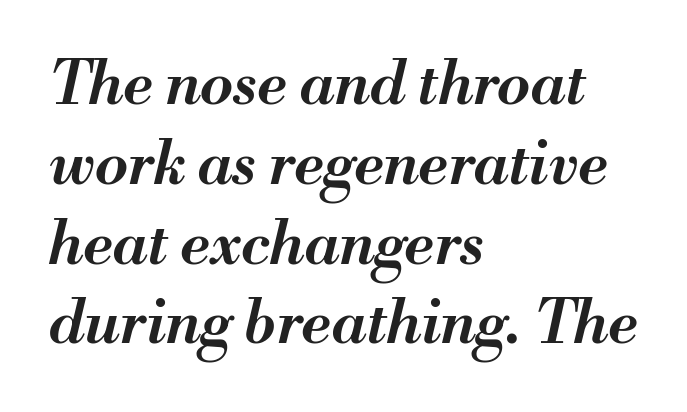
Q: Is the text bold? A: Semi-bold.
Q: Is the text italic (slanted)? A: Yes, it leans right by about 13 degrees.
Q: Is the text underlined? A: No.
Q: How is the paragraph aligned? A: Left-aligned.
Q: Is the spacing between letters normal or unusually wide? A: Normal.
Q: Is the spacing between lines tight, normal or loose? A: Normal.
Q: Width (condensed, normal, or wide)? A: Normal.
Q: Stroke contrast? A: Medium.
Q: x-height? A: Small.
Q: Monospaced? A: No.
